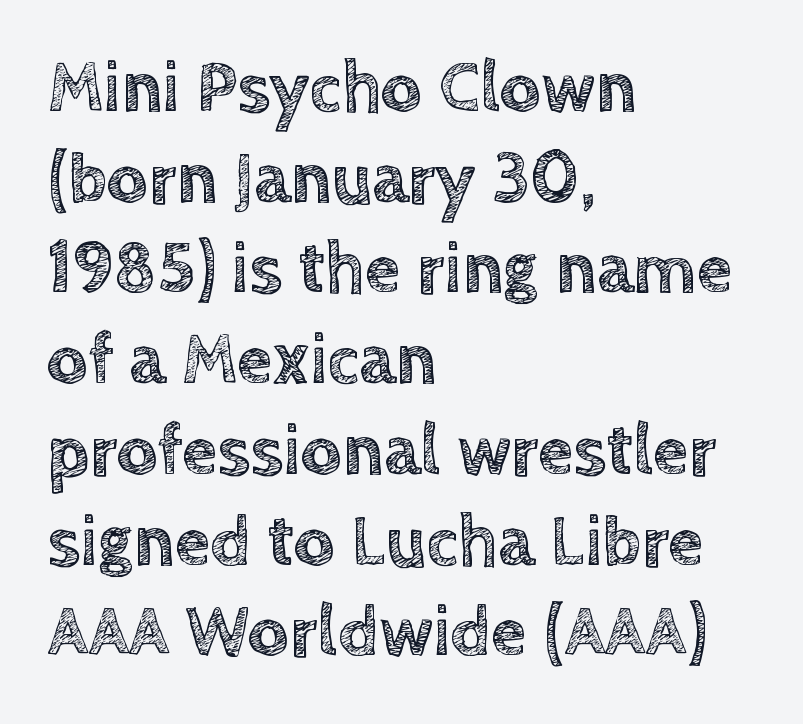
Q: Is the text italic (slanted)? A: No, it is upright.
Q: Is the text underlined? A: No.
Q: How is the paragraph aligned? A: Left-aligned.
Q: Is the spacing between letters normal or unusually wide? A: Normal.
Q: Is the spacing between lines tight, normal or loose? A: Normal.
Q: Width (condensed, normal, or wide)? A: Normal.
Q: x-height? A: Large.
Q: Monospaced? A: No.
